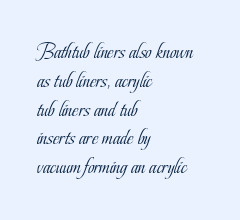
Q: Is the text bold? A: No.
Q: Is the text italic (slanted)? A: Yes.
Q: Is the text underlined? A: No.
Q: How is the paragraph aligned? A: Left-aligned.
Q: Is the spacing between letters normal or unusually wide? A: Normal.
Q: Is the spacing between lines tight, normal or loose? A: Normal.
